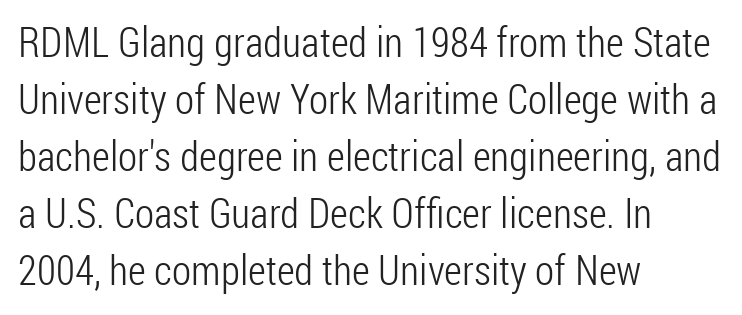
The image shows 42 px light, condensed sans-serif type, upright; set left-aligned, normal line spacing (1.36x), normal letter spacing, not underlined; low stroke contrast and a medium x-height.
